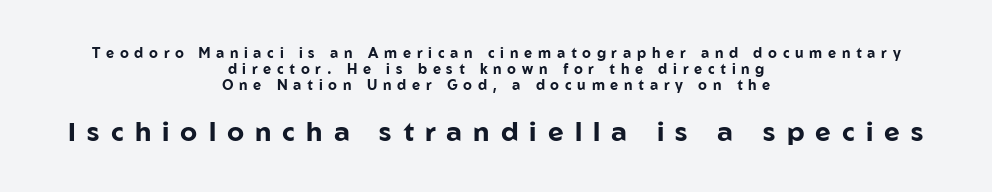
The image shows 27 px bold type, upright; set centered, line spacing 1.16x, unusually wide letter spacing (+0.41 em), not underlined; the second (bottom) block is 1.93x larger.
